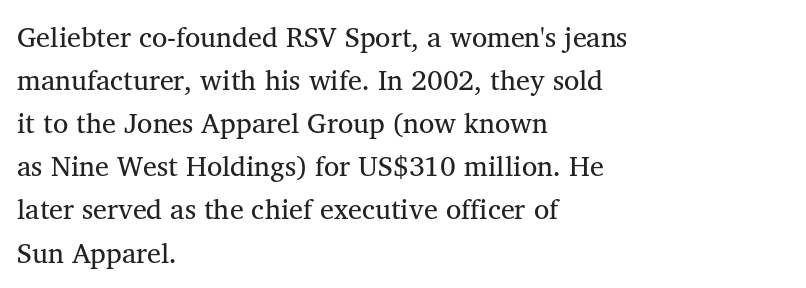
The image shows 28 px regular-weight serif type, upright; set left-aligned, normal line spacing (1.54x), normal letter spacing, not underlined; medium stroke contrast and a medium x-height.
